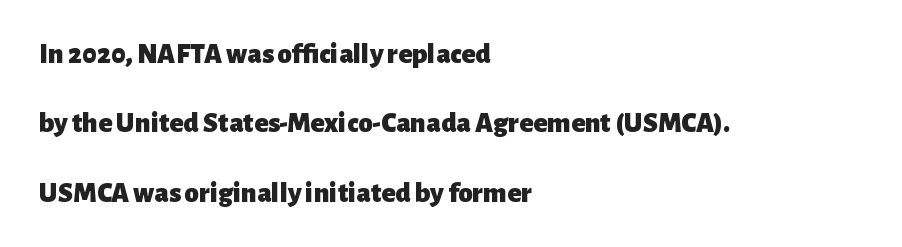
Q: Is the text bold? A: Yes.
Q: Is the text italic (slanted)? A: No, it is upright.
Q: Is the typeface a serif or a sans-serif typeface? A: Sans-serif.
Q: Is the text underlined? A: No.
Q: How is the paragraph aligned? A: Left-aligned.
Q: Is the spacing between letters normal or unusually wide? A: Normal.
Q: Is the spacing between lines tight, normal or loose? A: Loose.
Q: Width (condensed, normal, or wide)? A: Normal.
Q: Stroke contrast? A: Low.
Q: x-height? A: Medium.
Q: Monospaced? A: No.
